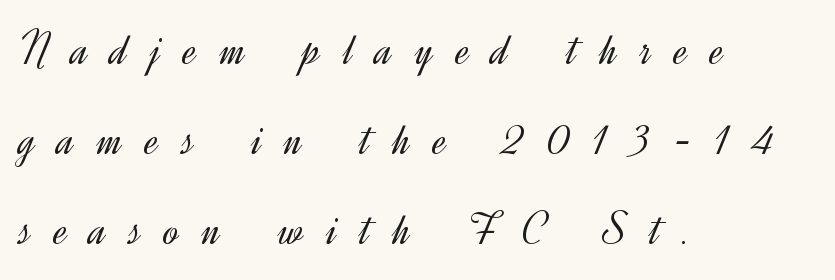
Nope, no serifs anywhere on these letters. The compositor pushed each line to the left boundary. The passage shown is typed in a proportional face where columns would drift. The vertical gap from one line to the next is large.
